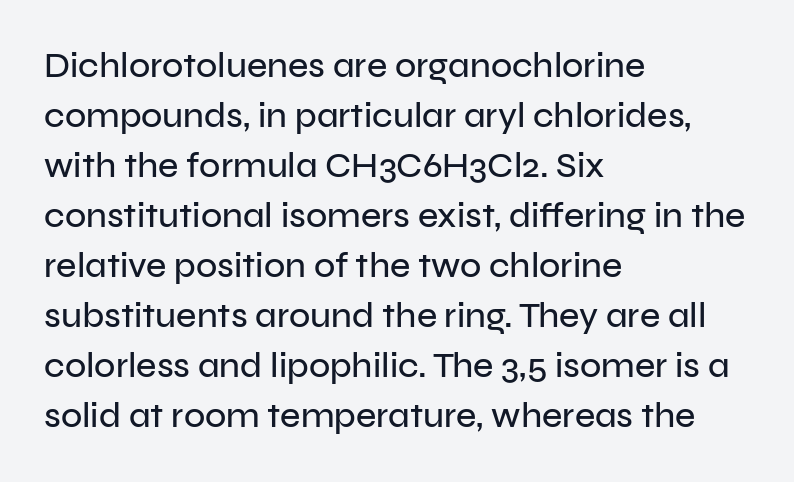
The image shows 35 px sans-serif type, upright; set left-aligned, normal line spacing (1.43x), normal letter spacing, not underlined; low stroke contrast and a medium x-height.
